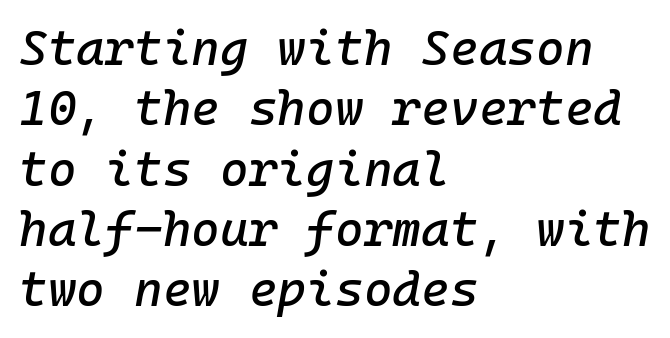
Slanted lettering throughout. Type without underlining. Between one letter and the next there's only the usual sliver of space. Leftover space on each line is placed entirely after the last word.
